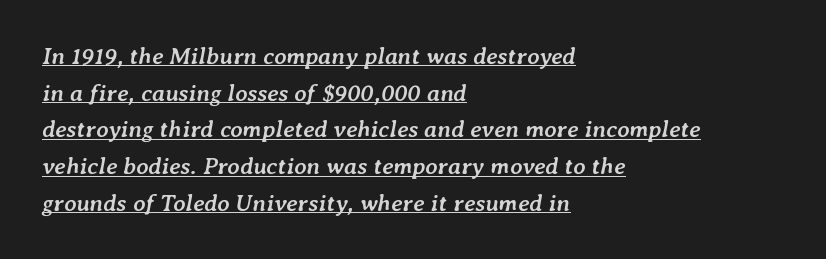
The image shows 24 px bold type, italic (leaning right); set left-aligned, normal line spacing (1.53x), normal letter spacing, underlined.
